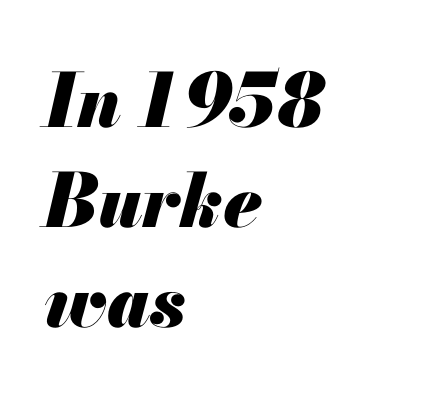
A bare baseline throughout the passage. Leading matches the norm, producing a regular column. A student would call this left alignment; a typographer would say flush left, rag right. This sample has the flowing, uneven cadence of proportional lettering. The specimen reads as italic at a glance.
